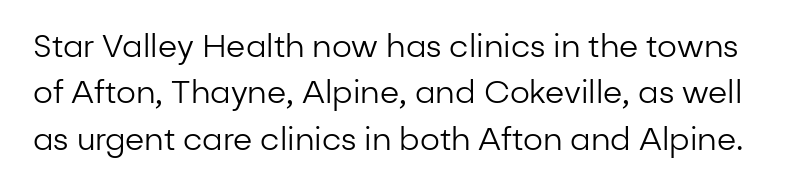
These lines are rendered in a variable-pitch font. Posture: straight, roman, zero tilt. Clear beneath every line of the passage. The passage shown stacks its lines at a standard gap. This sample uses plain, unmodified letter spacing. Is this a sans? Yes — the strokes have no serifs.
